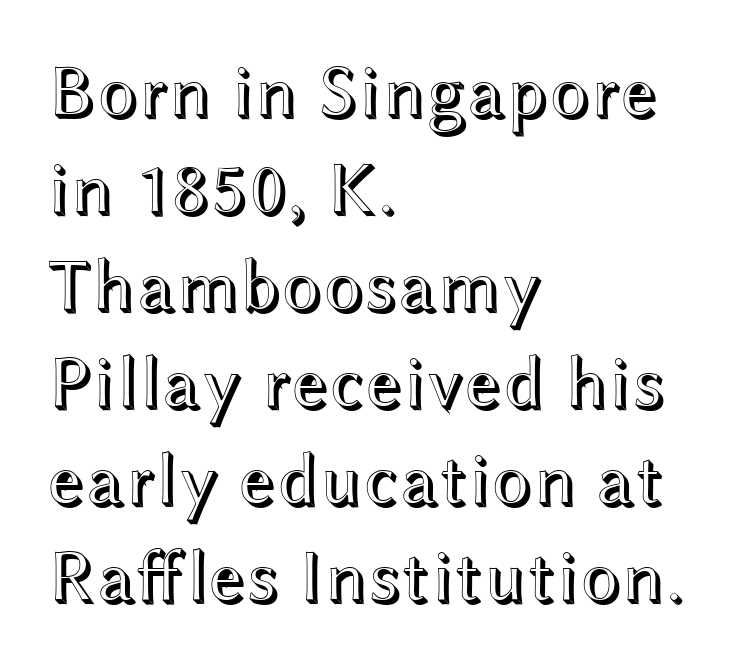
The rendering keeps characters at their native spacing. These lines are rendered in a variable-pitch font. Honestly, the row spacing looks completely unremarkable. Unlike italic type, these characters show no tilt at all. Has an underline been added? It has not. Caption: multi-line text, flush left, ragged right.
